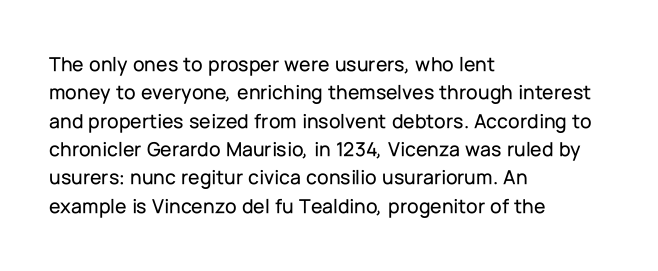
The image shows 21 px text type, upright; set left-aligned, normal line spacing (1.35x), normal letter spacing, not underlined.
